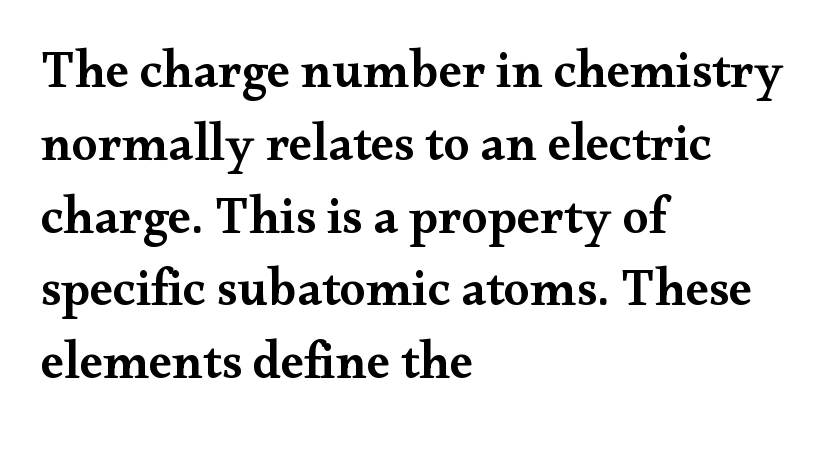
{"serif": "yes", "italic": "no", "bold": "semi", "weight": "semibold", "width": "wide", "stroke_contrast": "medium", "x_height": "small", "monospaced": "no", "underline": "no", "align": "left", "line_spacing": "normal", "line_spacing_ratio": 1.4, "letter_spacing": "normal", "letter_spacing_em": 0.0, "glyph_px": 52}
